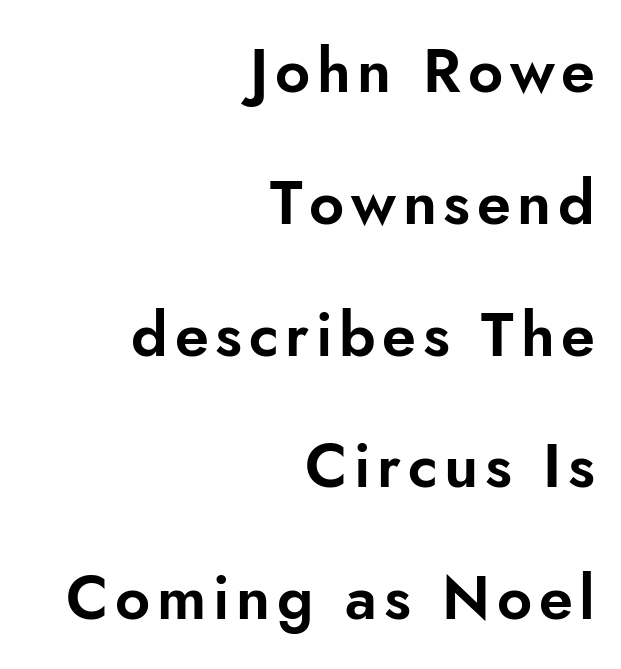
The image shows 61 px sans-serif type, upright; set right-aligned, loose line spacing (2.16x), not underlined; low stroke contrast and a small x-height.
